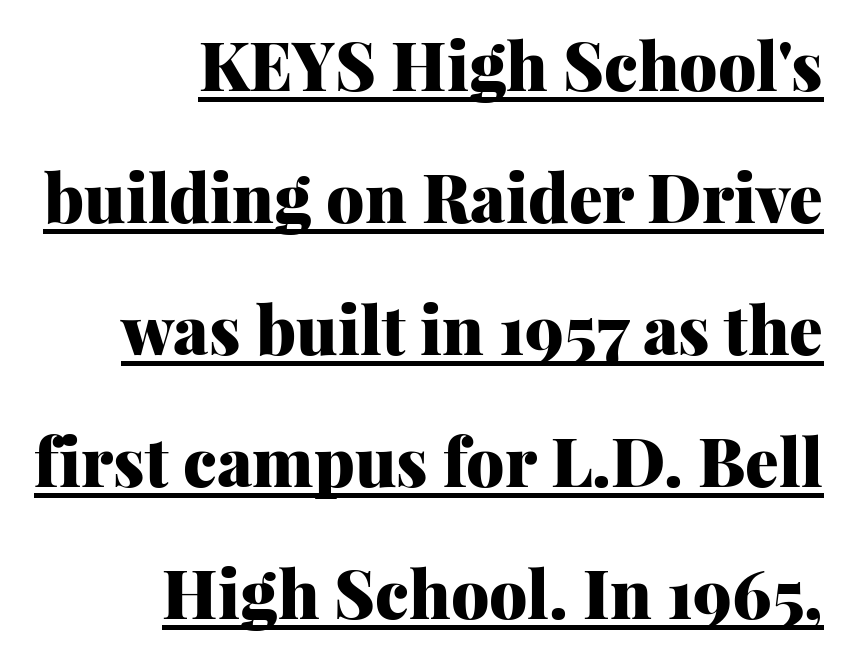
Caption: standard tracking, unaltered. Each new line begins a long way beneath the previous one. Every word sits above its own underline. Caption: multi-line text, flush right, ragged left. Each letter keeps its own natural width here, so spacing adapts to shape. The font's upright variant was chosen for this text.
